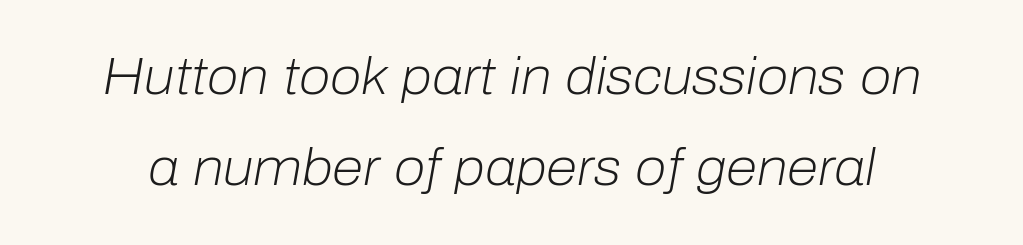
Heaviness? Minimal to ordinary, like unemphasized prose. The passage shown is typed in a proportional face where columns would drift. Descenders are the only things crossing below the line. What stands out about the letter spacing? Nothing — it is the standard amount. The passage shown leans; its letterforms are oblique.
